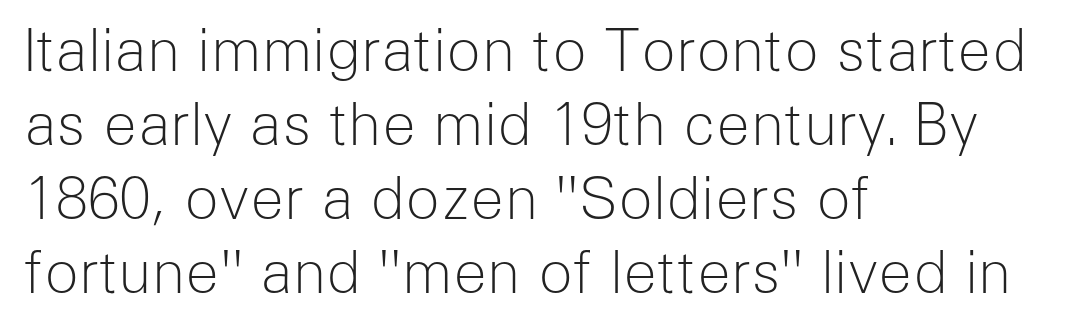
The image shows 57 px light sans-serif type, upright; set left-aligned, normal line spacing (1.3x), normal letter spacing, not underlined; low stroke contrast and a medium x-height.
